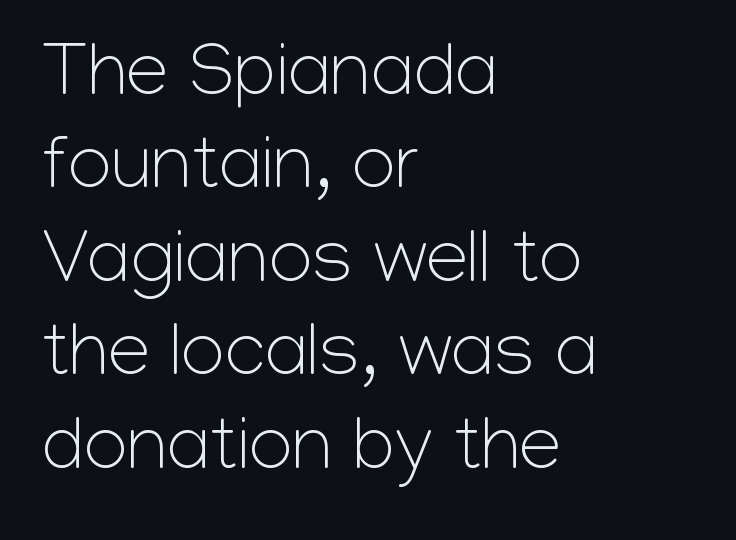
The image shows 76 px light sans-serif type, upright; set left-aligned, line spacing 1.23x, normal letter spacing, not underlined; low stroke contrast and a medium x-height.
